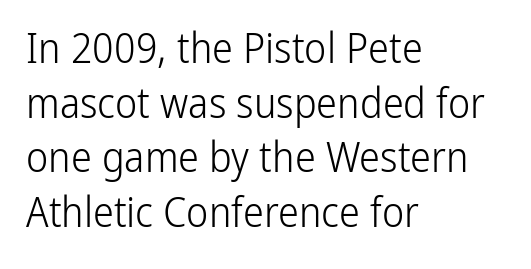
Q: Is the text bold? A: No.
Q: Is the text italic (slanted)? A: No, it is upright.
Q: Is the typeface a serif or a sans-serif typeface? A: Sans-serif.
Q: Is the text underlined? A: No.
Q: How is the paragraph aligned? A: Left-aligned.
Q: Is the spacing between letters normal or unusually wide? A: Normal.
Q: Is the spacing between lines tight, normal or loose? A: Normal.
Q: Width (condensed, normal, or wide)? A: Condensed.
Q: Stroke contrast? A: Low.
Q: x-height? A: Medium.
Q: Monospaced? A: No.
